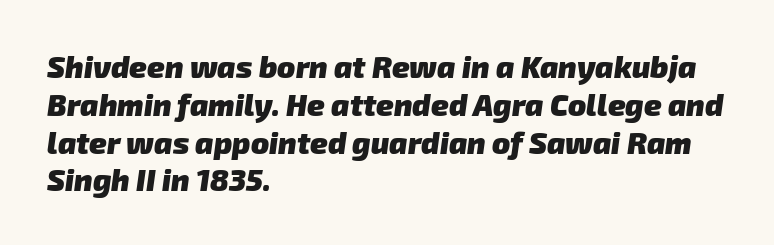
{"serif": "no", "bold": "yes", "weight": "heavy", "width": "normal", "stroke_contrast": "low", "x_height": "medium", "monospaced": "no", "underline": "no", "align": "left", "line_spacing": "normal", "line_spacing_ratio": 1.26, "letter_spacing": "normal", "letter_spacing_em": 0.0, "glyph_px": 30}
